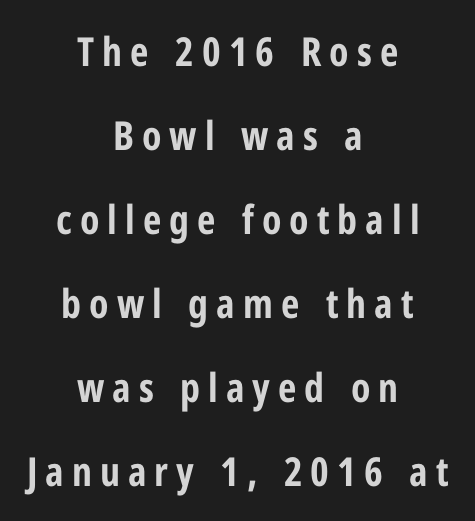
Regarding serifs, this sample does without them. Honestly, the rows look like they've been pulled way apart. The lettering stays uniformly vertical, giving the passage a roman look. The space beneath each line is pristine and unruled.
